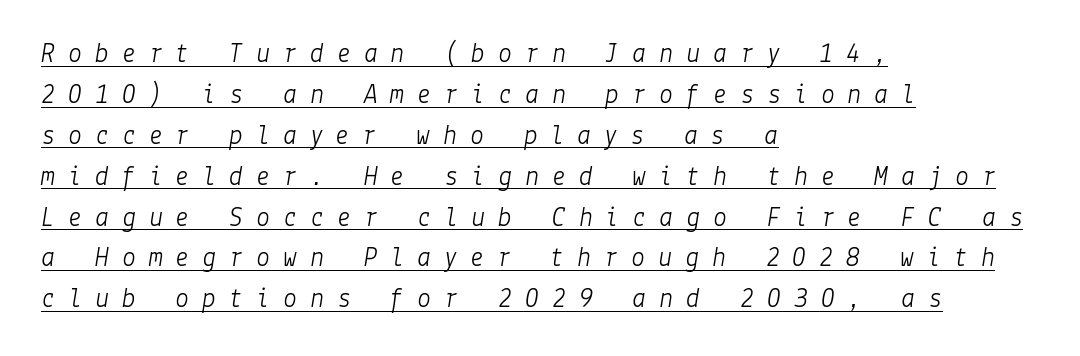
Observe the wide spacing: letters keep a clear distance from each other. Descenders here cross a horizontal rule under the line. Normally led — the rows are evenly, conventionally spaced. The compositor pushed each line to the left boundary. Notice how the stems are inclined rather than vertical — that's the hallmark of italics. Is the type heavy? It reads as light-to-regular instead.
